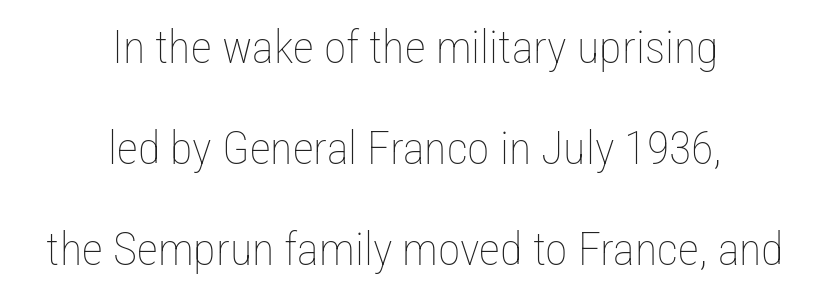
Vertical strokes here are truly vertical. If you folded the block vertically in half, each line would mirror itself in length. The lines are spread far apart with generous leading. Nobody touched the tracking dial on this one. Proportional: the letters do not fall into vertical columns.
